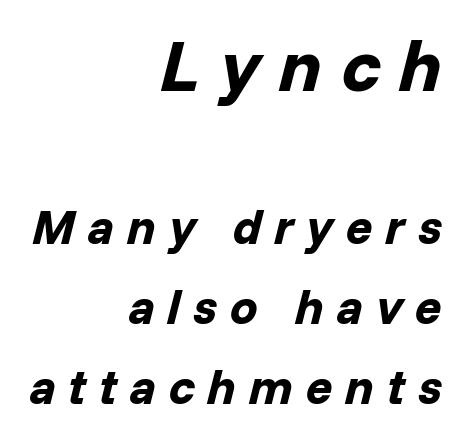
{"italic": "yes", "lean": "right", "slant_degrees": 14, "bold": "yes", "weight": "bold", "width": "normal", "stroke_contrast": "low", "x_height": "medium", "monospaced": "no", "underline": "no", "align": "right", "line_spacing": "normal", "line_spacing_ratio": 1.63, "letter_spacing": "wide", "letter_spacing_em": 0.26, "larger_block": "first", "size_ratio": 1.49, "glyph_px": 73}
